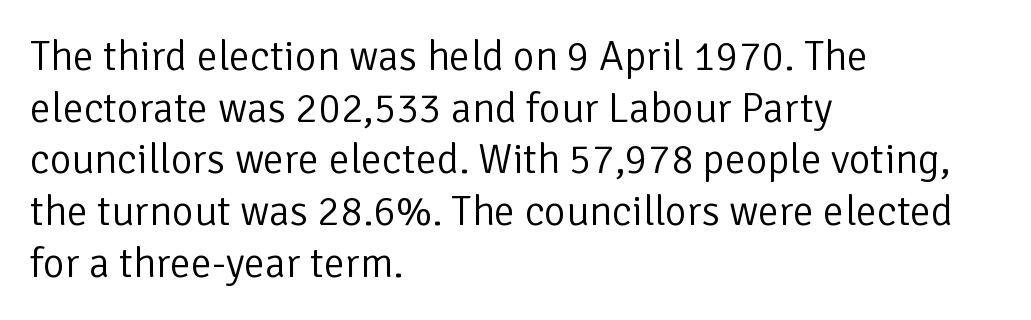
{"serif": "no", "italic": "no", "bold": "no", "weight": "light", "width": "normal", "stroke_contrast": "low", "x_height": "medium", "monospaced": "no", "underline": "no", "align": "left", "line_spacing_ratio": 1.23, "letter_spacing": "normal", "letter_spacing_em": 0.0, "glyph_px": 42}
